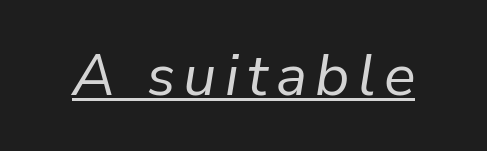
Q: Is the text bold? A: No.
Q: Is the text italic (slanted)? A: Yes, it leans right by about 9 degrees.
Q: Is the text underlined? A: Yes.
Q: Width (condensed, normal, or wide)? A: Normal.
Q: Stroke contrast? A: Low.
Q: x-height? A: Medium.
Q: Monospaced? A: No.
